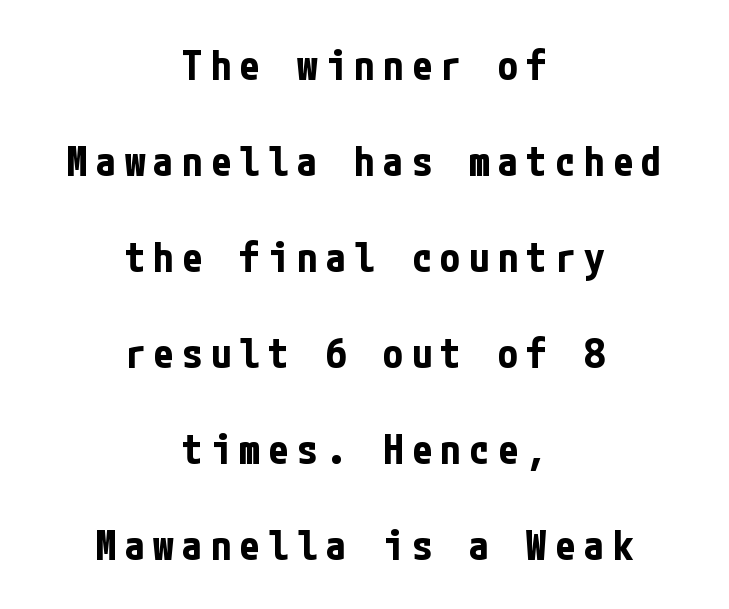
Q: Is the text bold? A: Yes.
Q: Is the text italic (slanted)? A: No, it is upright.
Q: Is the typeface a serif or a sans-serif typeface? A: Sans-serif.
Q: Is the text underlined? A: No.
Q: How is the paragraph aligned? A: Centered.
Q: Is the spacing between letters normal or unusually wide? A: Unusually wide.
Q: Is the spacing between lines tight, normal or loose? A: Loose.
Q: Width (condensed, normal, or wide)? A: Condensed.
Q: Stroke contrast? A: Low.
Q: x-height? A: Medium.
